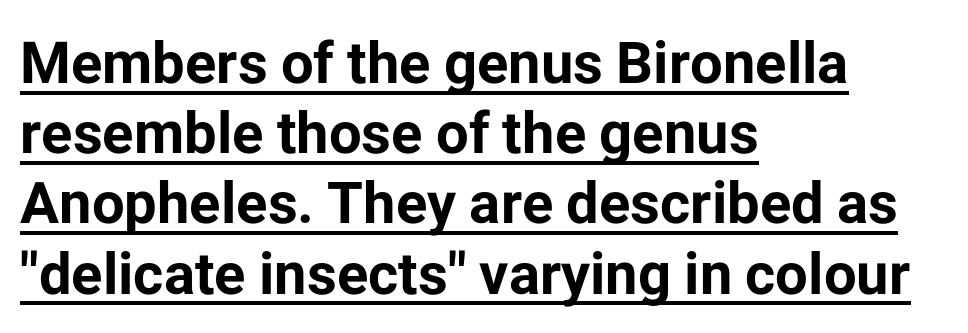
Q: Is the text bold? A: Yes.
Q: Is the text italic (slanted)? A: No, it is upright.
Q: Is the typeface a serif or a sans-serif typeface? A: Sans-serif.
Q: Is the text underlined? A: Yes.
Q: How is the paragraph aligned? A: Left-aligned.
Q: Is the spacing between letters normal or unusually wide? A: Normal.
Q: Width (condensed, normal, or wide)? A: Normal.
Q: Stroke contrast? A: Low.
Q: x-height? A: Medium.
Q: Monospaced? A: No.
